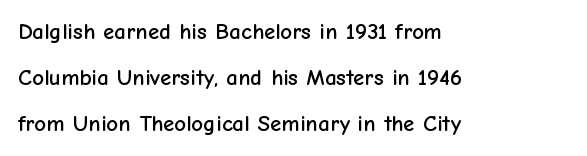
{"italic": "no", "underline": "no", "align": "left", "line_spacing": "loose", "line_spacing_ratio": 2.01, "letter_spacing": "normal", "letter_spacing_em": 0.0, "glyph_px": 23}
